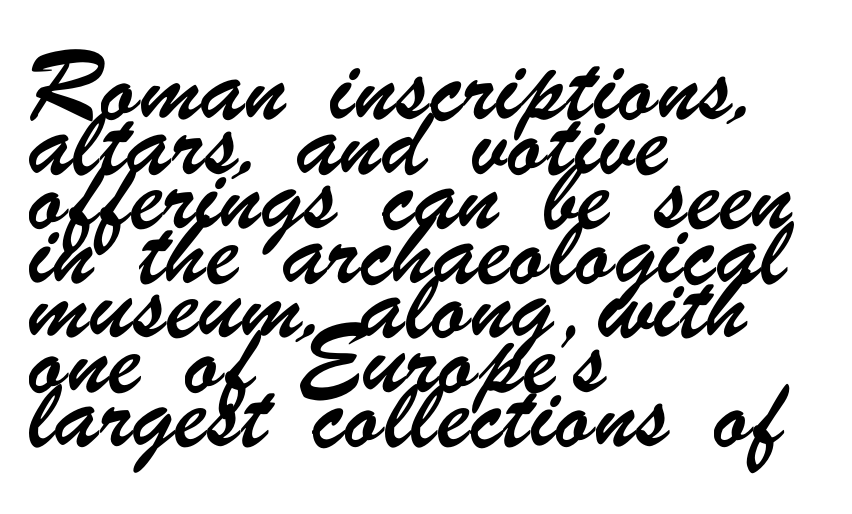
{"serif": "no", "width": "condensed", "stroke_contrast": "low", "x_height": "small", "monospaced": "no", "underline": "no", "align": "left", "line_spacing_ratio": 1.24, "letter_spacing": "normal", "letter_spacing_em": 0.0, "glyph_px": 44}
